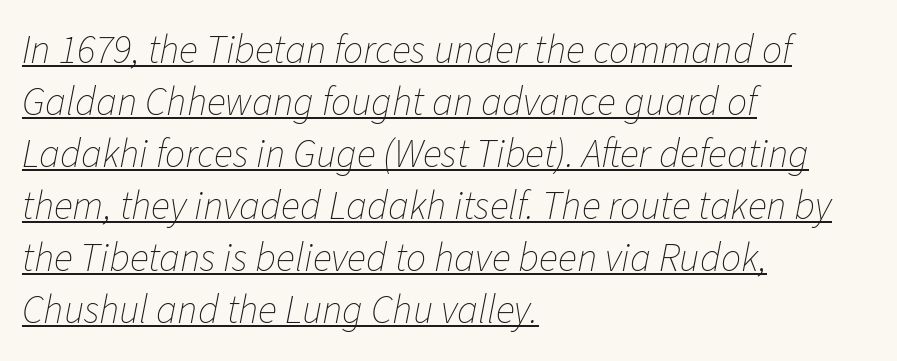
The vertical gap from one line to the next is medium. Do the characters align in a grid? No, the font is proportional. When letters slant like this, we call the style italic. Is there an underline? Yes — a line sits under the letters.
